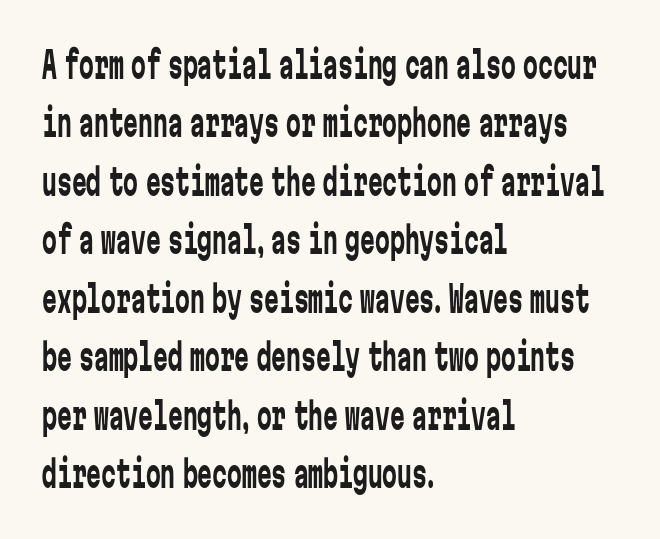
The image shows 37 px regular-weight, condensed sans-serif type, upright, monospaced; set left-aligned, normal line spacing (1.58x), normal letter spacing, not underlined; low stroke contrast and a medium x-height.
